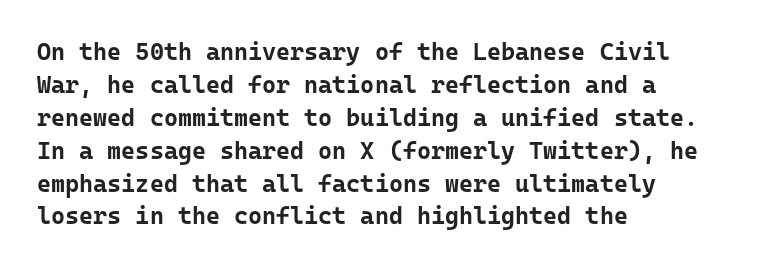
The tracking reads as untouched default to a designer's eye. Check the space under the baseline: it is left empty. The letters stand straight up with perfectly vertical stems. Each line starts at the same left margin while the right side varies. Weight check: bold — yes, fully. These lines sit exactly where default settings would place them.
